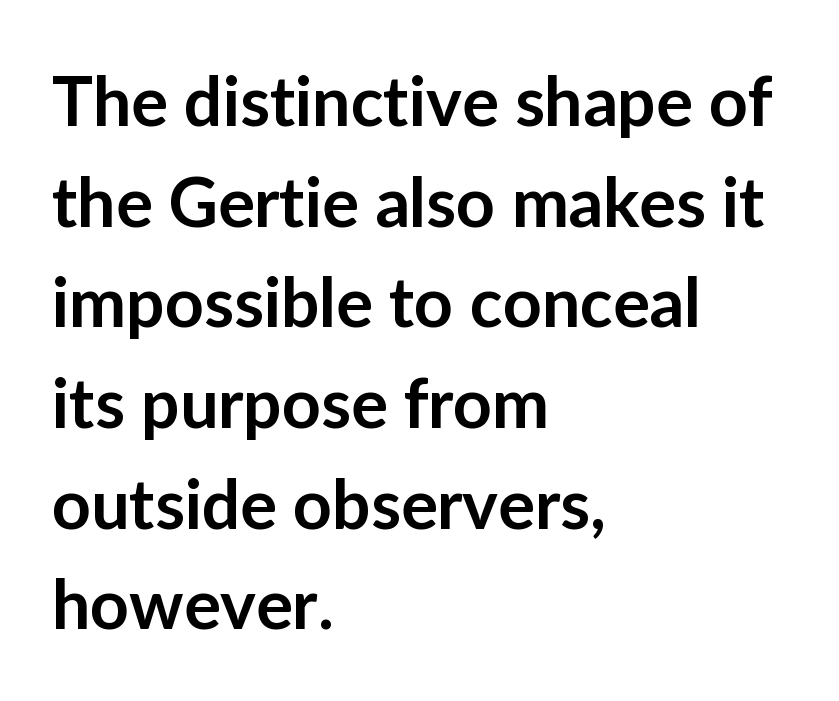
Q: Is the text bold? A: Semi-bold.
Q: Is the text italic (slanted)? A: No, it is upright.
Q: Is the typeface a serif or a sans-serif typeface? A: Sans-serif.
Q: Is the text underlined? A: No.
Q: How is the paragraph aligned? A: Left-aligned.
Q: Is the spacing between letters normal or unusually wide? A: Normal.
Q: Is the spacing between lines tight, normal or loose? A: Normal.
Q: Width (condensed, normal, or wide)? A: Normal.
Q: Stroke contrast? A: Low.
Q: x-height? A: Medium.
Q: Monospaced? A: No.
